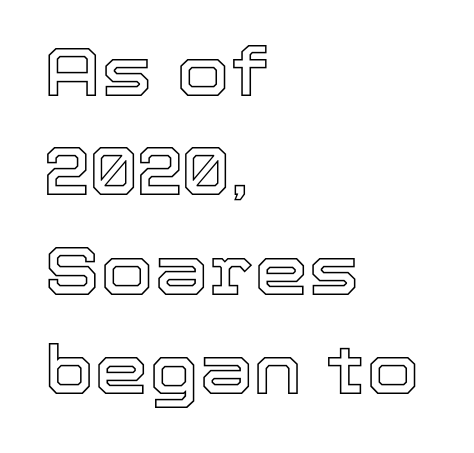
These lines were composed using upright roman letters. Successive baselines arrive at the customary interval. The passage shown is not underscored anywhere. Do the characters align in a grid? No, the font is proportional. These lines stack with their left ends in a neat column. These lines keep a tight, regular rhythm from letter to letter.
